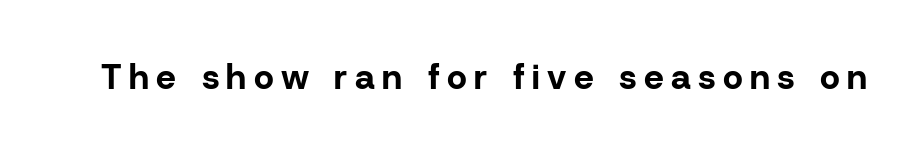
The image shows 35 px bold sans-serif type, upright; set unusually wide letter spacing (+0.21 em), not underlined; low stroke contrast and a medium x-height.
